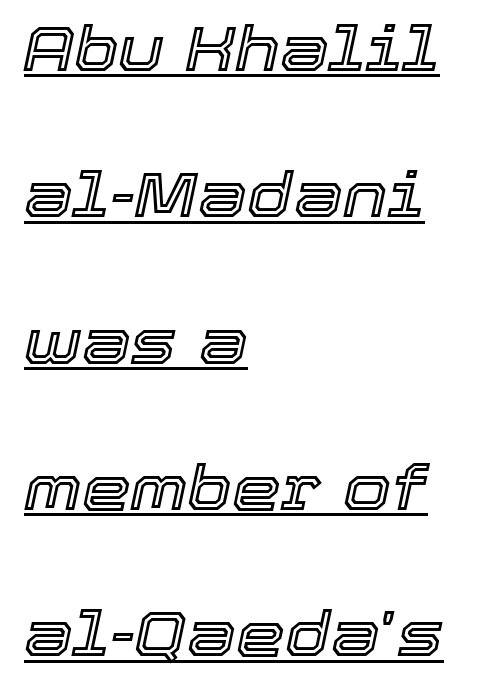
The image shows 62 px text type, italic (leaning right); set left-aligned, loose line spacing (2.36x), normal letter spacing, underlined; a medium x-height.
